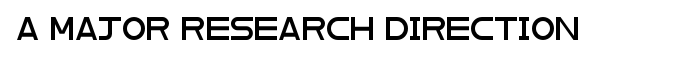
Q: Is the text italic (slanted)? A: No, it is upright.
Q: Is the text underlined? A: No.
Q: Is the spacing between letters normal or unusually wide? A: Normal.
